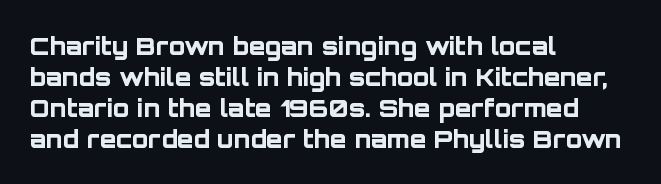
If you measured baseline to baseline, you'd find a middling distance. The specimen reads as upright at a glance. Glyph-to-glyph distance matches everyday printed text. Heavy, bold letterforms. Each row of text sits above clean, open space.
